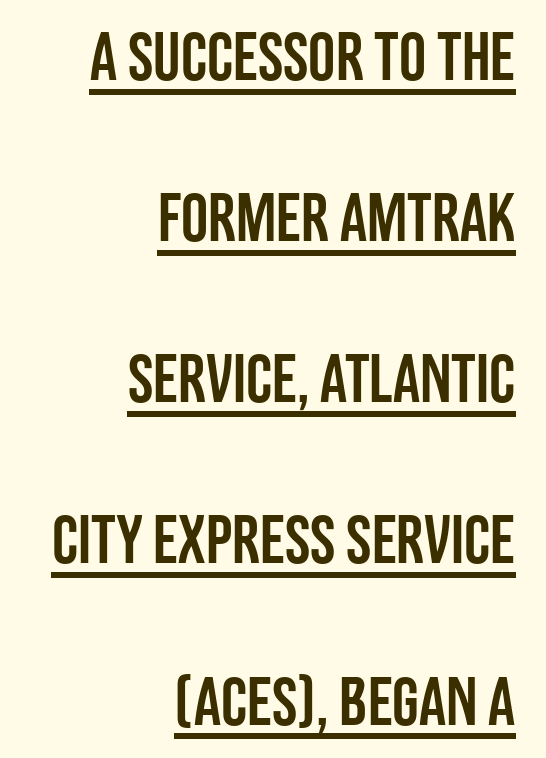
The image shows 68 px condensed sans-serif type, upright; set right-aligned, loose line spacing (2.37x), normal letter spacing, underlined; low stroke contrast and a large x-height.
